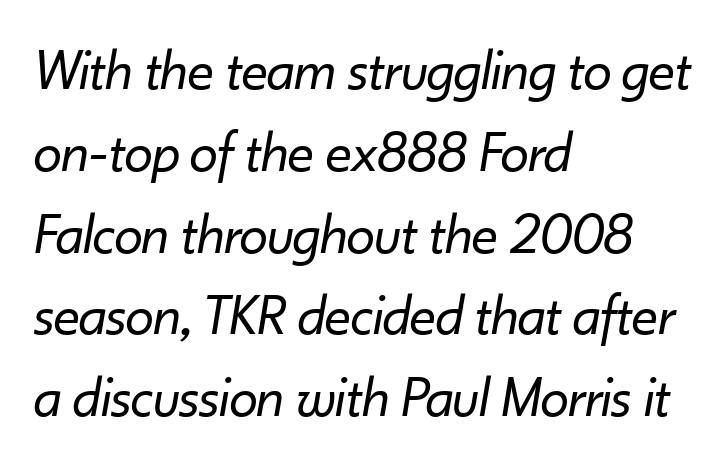
Tall strokes in this sample are angled rather than plumb. Each letter keeps its own natural width here, so spacing adapts to shape. This rendering leaves character spacing at its baseline value. Heaviness? Minimal to ordinary, like unemphasized prose. One glance says typical: line gaps are just what's usual.
